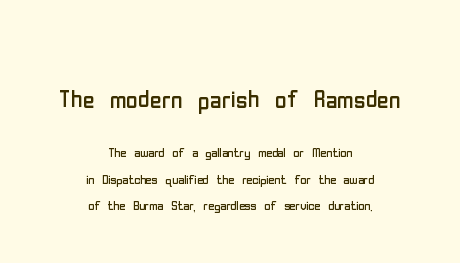
Nobody touched the tracking dial on this one. Bold? No — there's no thickening of the strokes. In terms of letterform style, serifs are entirely absent. Letters rest on an invisible, unmarked baseline. Italic: no, the glyphs are upright roman.
